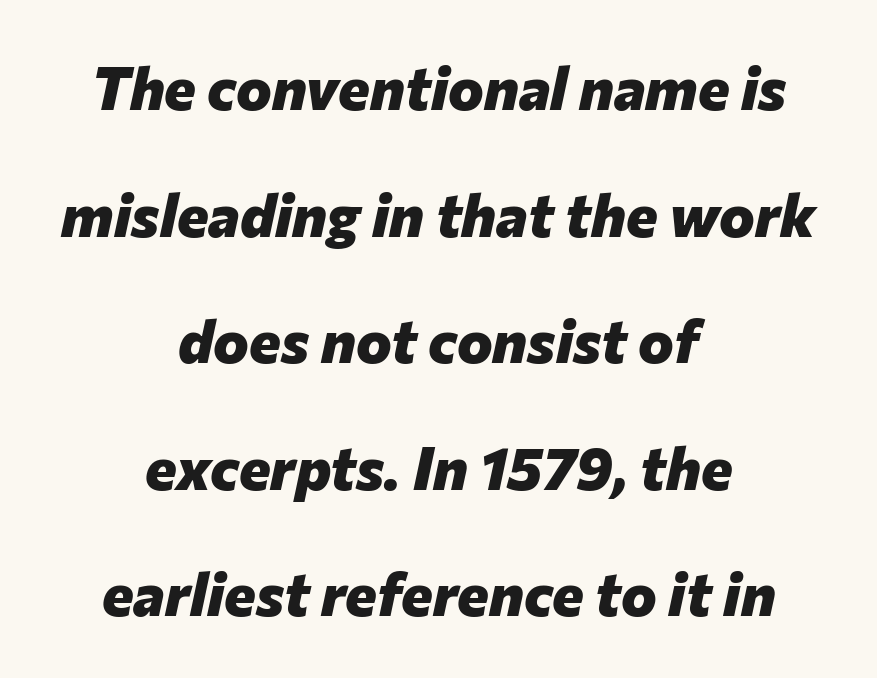
Characters are canted at an angle relative to the baseline's perpendicular. Check under the words: just untouched page. Visually the block forms a symmetrical silhouette, jagged on both flanks. The rendering uses a bold face; every stroke is thick and dark. Here the designer chose a conventional face with non-uniform glyph widths. Each new line begins a long way beneath the previous one.
